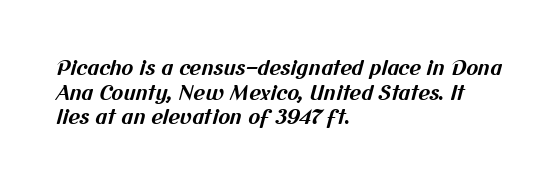
The image shows 20 px bold type; set left-aligned, line spacing 1.23x, normal letter spacing, not underlined.
